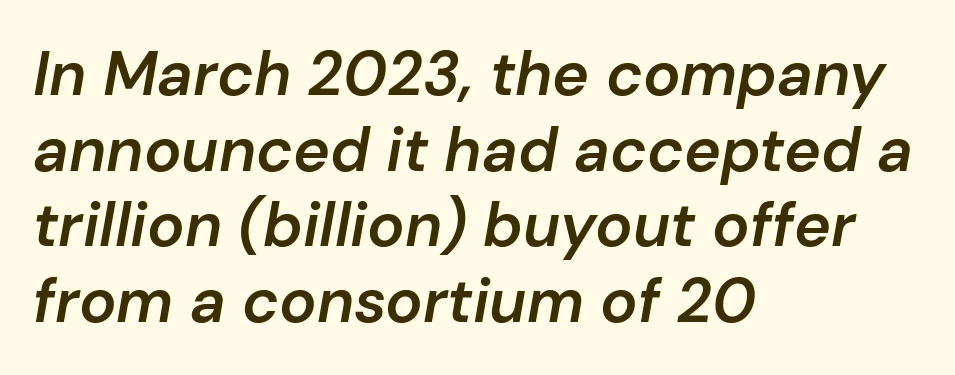
{"italic": "yes", "lean": "right", "slant_degrees": 10, "bold": "semi", "weight": "semibold", "width": "normal", "stroke_contrast": "low", "x_height": "medium", "monospaced": "no", "underline": "no", "align": "left", "line_spacing_ratio": 1.22, "letter_spacing": "normal", "letter_spacing_em": 0.0, "glyph_px": 62}
